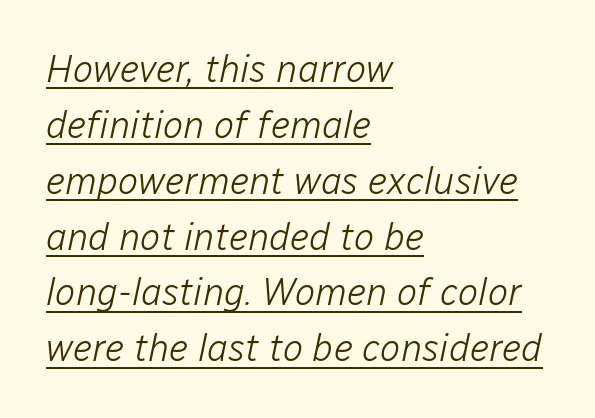
The image shows 38 px light type, italic (leaning right); set left-aligned, normal line spacing (1.47x), normal letter spacing, underlined; low stroke contrast and a medium x-height.
